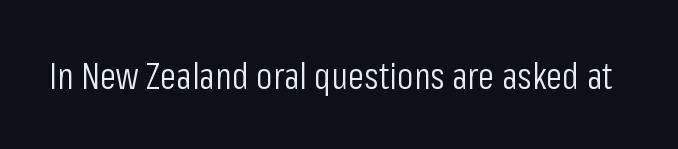
{"serif": "no", "italic": "no", "bold": "no", "weight": "light", "width": "condensed", "stroke_contrast": "low", "x_height": "medium", "monospaced": "no", "underline": "no", "letter_spacing": "normal", "letter_spacing_em": 0.0, "glyph_px": 37}
